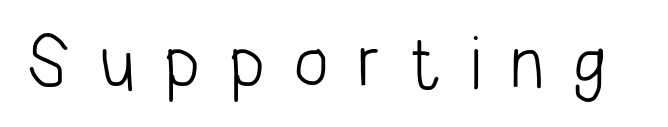
Glyph-to-glyph distance is far greater than everyday printed text. Ink coverage per letter is moderate at most. Characters remain perfectly vertical along every line. No word sits above an underline.
